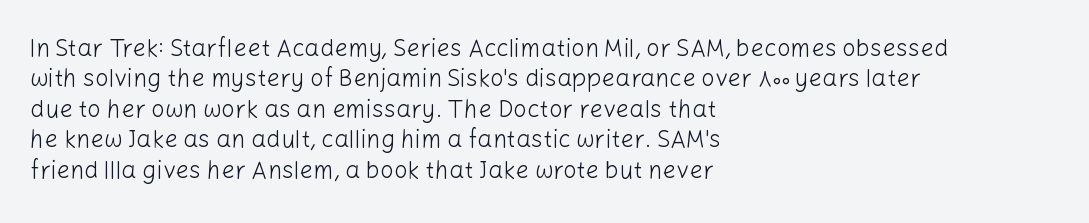
{"italic": "no", "bold": "no", "underline": "no", "align": "left", "line_spacing": "normal", "line_spacing_ratio": 1.27, "letter_spacing": "normal", "letter_spacing_em": 0.0, "glyph_px": 24}
